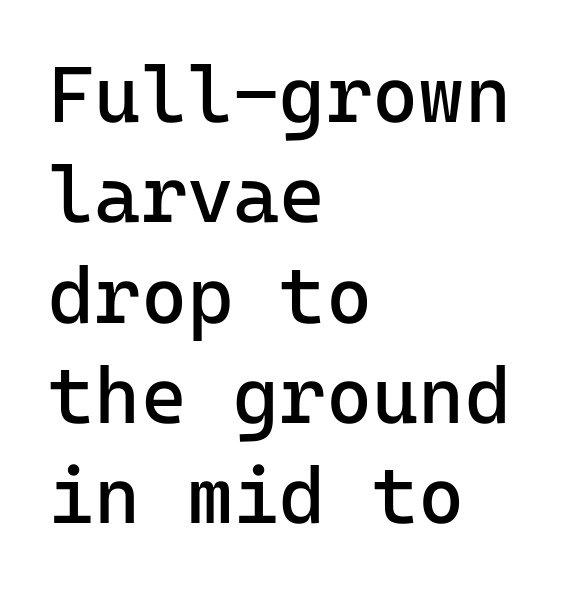
Think standard paragraph weight, or any step lighter than that. The passage shown has conventional tracking throughout. No feet cap the strokes, marking this as sans-serif type. Layout note: lines flush left. Leading matches the norm, producing a regular column. Unmarked baselines from the first word to the last.
